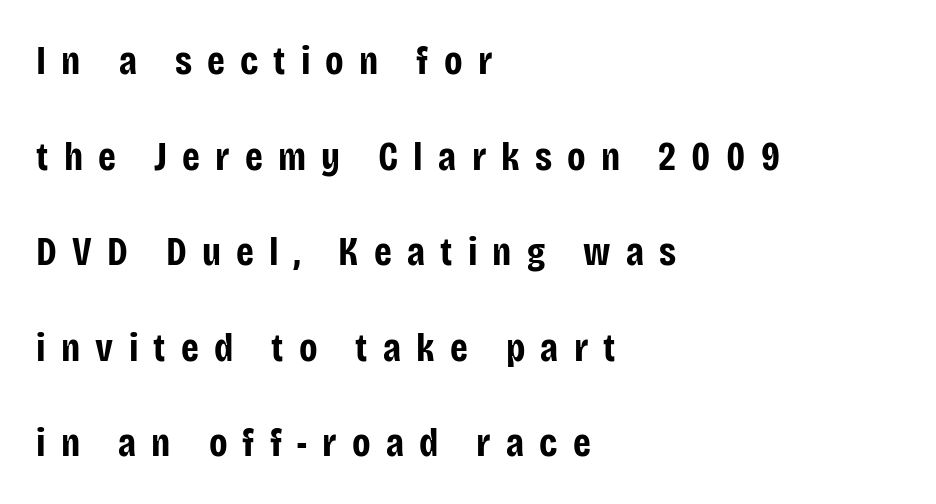
Q: Is the text bold? A: Yes.
Q: Is the text italic (slanted)? A: No, it is upright.
Q: Is the typeface a serif or a sans-serif typeface? A: Sans-serif.
Q: Is the text underlined? A: No.
Q: How is the paragraph aligned? A: Left-aligned.
Q: Is the spacing between letters normal or unusually wide? A: Unusually wide.
Q: Is the spacing between lines tight, normal or loose? A: Loose.
Q: Width (condensed, normal, or wide)? A: Condensed.
Q: Stroke contrast? A: Low.
Q: x-height? A: Large.
Q: Monospaced? A: No.
